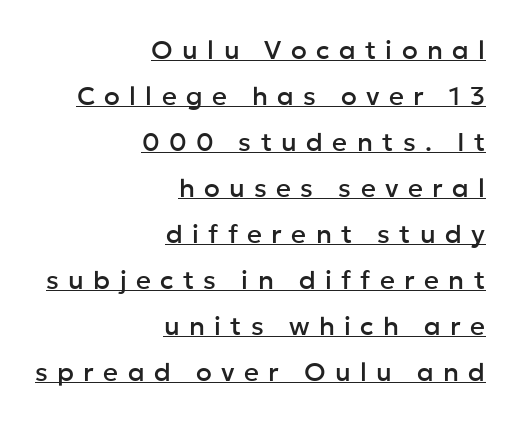
{"italic": "no", "underline": "yes", "align": "right", "line_spacing_ratio": 1.77, "letter_spacing": "wide", "letter_spacing_em": 0.36, "glyph_px": 26}
